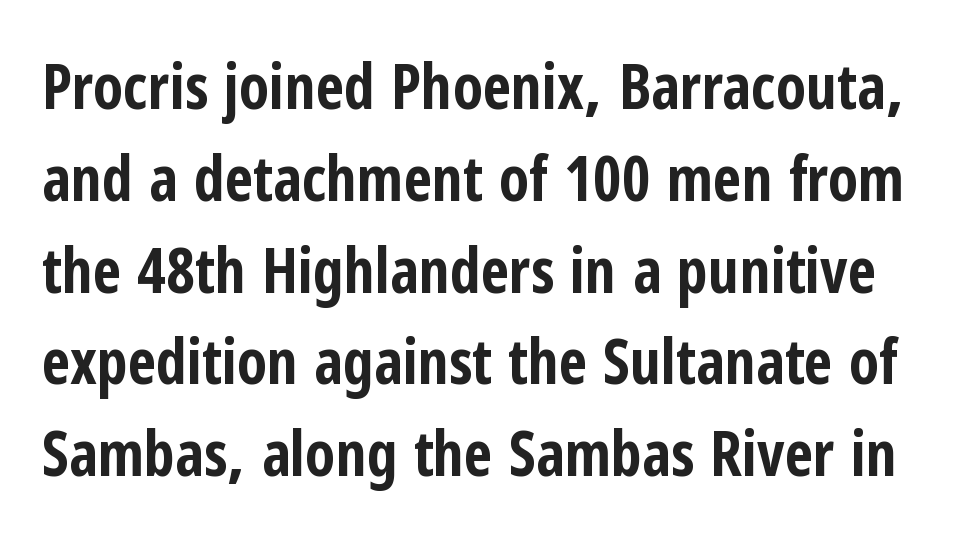
The image shows 62 px bold, condensed sans-serif type, upright; set normal line spacing (1.48x), normal letter spacing, not underlined; low stroke contrast and a medium x-height.
